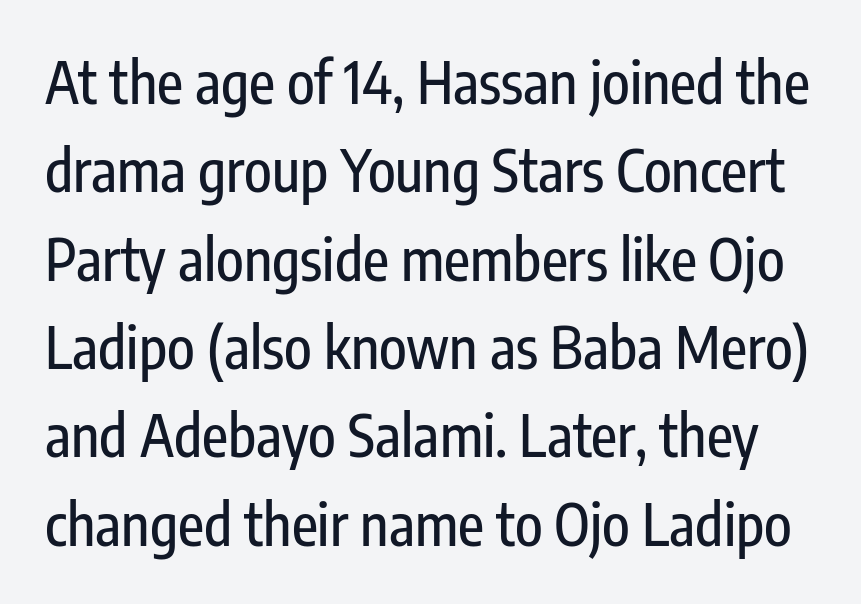
{"serif": "no", "italic": "no", "width": "condensed", "stroke_contrast": "low", "x_height": "medium", "monospaced": "no", "underline": "no", "line_spacing": "normal", "line_spacing_ratio": 1.55, "letter_spacing": "normal", "letter_spacing_em": 0.0, "glyph_px": 57}
